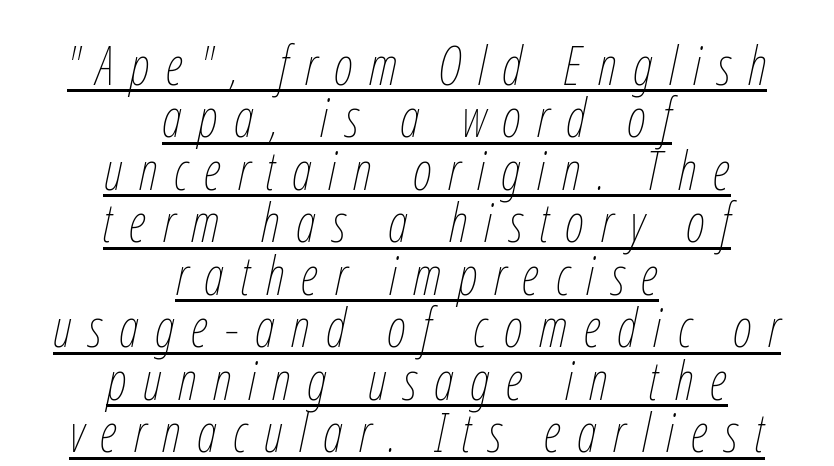
Q: Is the text bold? A: No.
Q: Is the text italic (slanted)? A: Yes, it leans right by about 12 degrees.
Q: Is the text underlined? A: Yes.
Q: How is the paragraph aligned? A: Centered.
Q: Is the spacing between letters normal or unusually wide? A: Unusually wide.
Q: Is the spacing between lines tight, normal or loose? A: Tight.
Q: Width (condensed, normal, or wide)? A: Condensed.
Q: Stroke contrast? A: Low.
Q: x-height? A: Medium.
Q: Monospaced? A: No.
